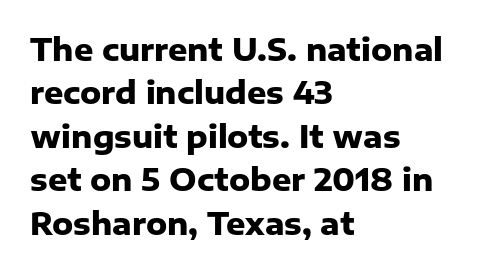
{"serif": "no", "italic": "no", "bold": "yes", "weight": "heavy", "width": "normal", "stroke_contrast": "low", "x_height": "medium", "monospaced": "no", "underline": "no", "align": "left", "line_spacing": "normal", "line_spacing_ratio": 1.45, "letter_spacing": "normal", "letter_spacing_em": 0.0, "glyph_px": 30}
